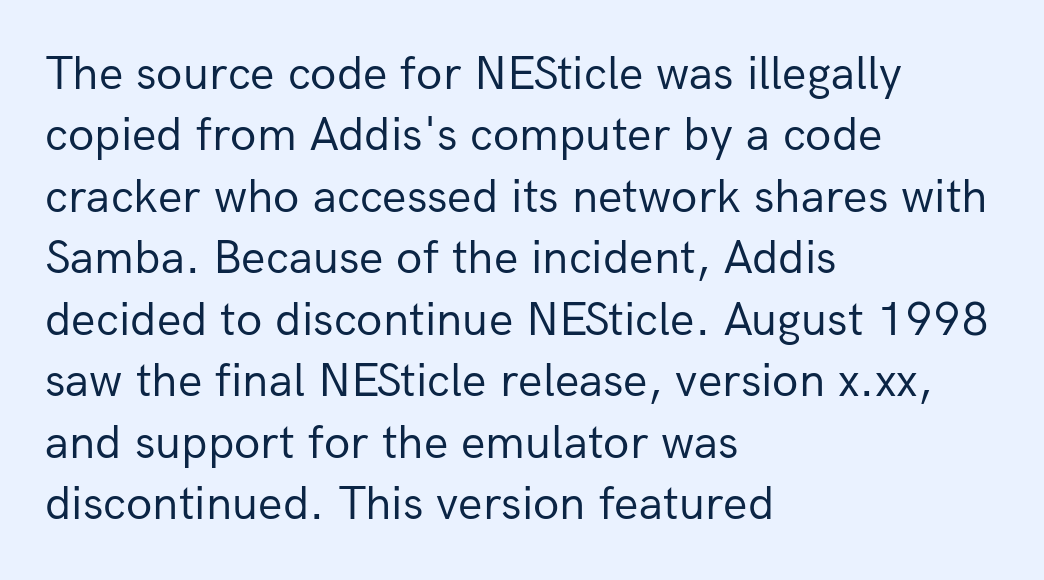
The axis of the letterforms is exactly vertical. Bare-footed words on every line. Nothing heavy about these letters — not bold at all. Is this a sans? Yes — the strokes have no serifs. Each letter keeps its own natural width here, so spacing adapts to shape. This rendering uses left alignment, leaving the right contour irregular.
